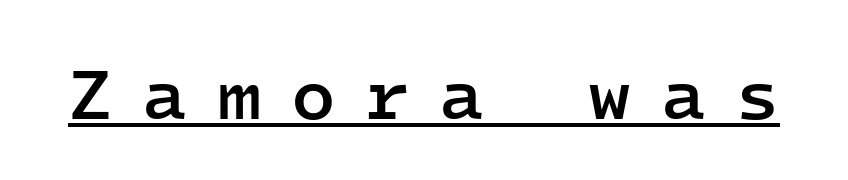
{"serif": "no", "italic": "no", "bold": "semi", "weight": "semibold", "width": "normal", "stroke_contrast": "low", "x_height": "medium", "monospaced": "yes", "underline": "yes", "letter_spacing": "wide", "letter_spacing_em": 0.4, "glyph_px": 73}
